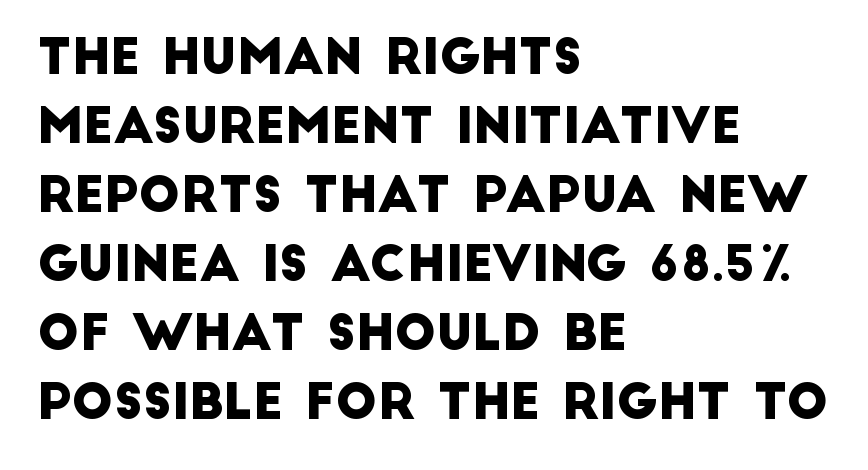
{"serif": "no", "width": "normal", "stroke_contrast": "low", "x_height": "large", "monospaced": "no", "underline": "no", "align": "left", "line_spacing": "normal", "line_spacing_ratio": 1.41, "letter_spacing": "normal", "letter_spacing_em": 0.0, "glyph_px": 49}
